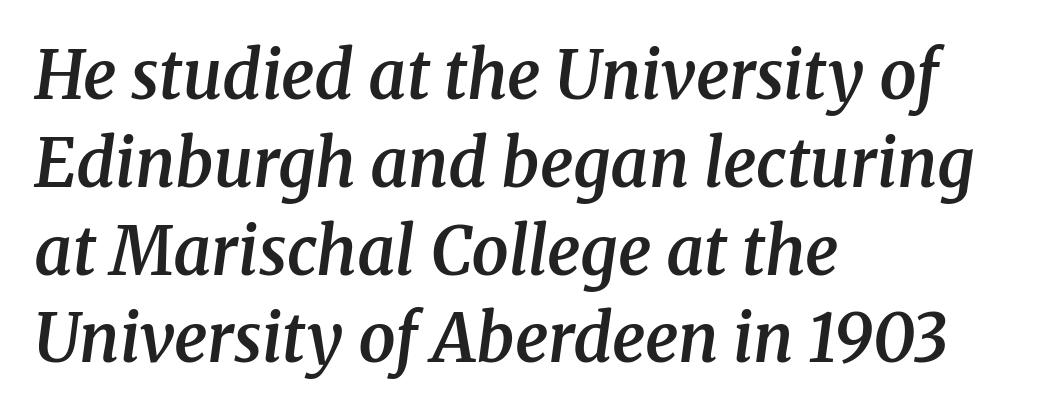
{"serif": "yes", "italic": "yes", "lean": "right", "slant_degrees": 8, "bold": "semi", "weight": "semibold", "width": "normal", "stroke_contrast": "medium", "x_height": "medium", "monospaced": "no", "underline": "no", "align": "left", "line_spacing": "normal", "line_spacing_ratio": 1.33, "letter_spacing": "normal", "letter_spacing_em": 0.0, "glyph_px": 66}
